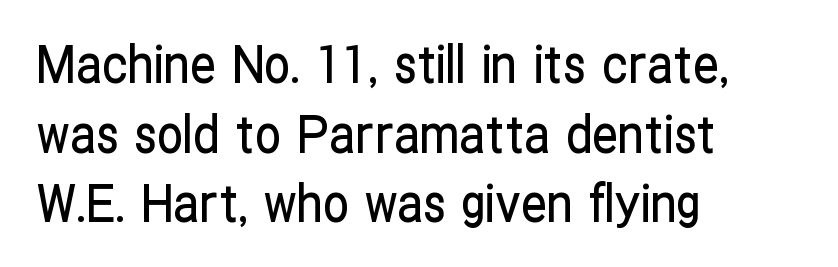
Posture: straight, roman, zero tilt. Descender tails drop into unmarked territory. Spacing verdict: proportional, widths tailored to each character. The typeface chosen for these lines omits serifs. Characters follow at the spacing the type designer built in.
